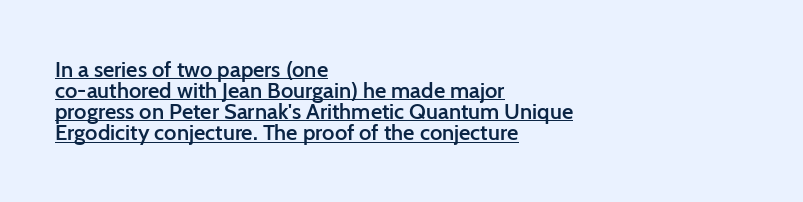
The image shows 22 px text type, upright; set left-aligned, tight line spacing (0.96x), normal letter spacing, underlined.
